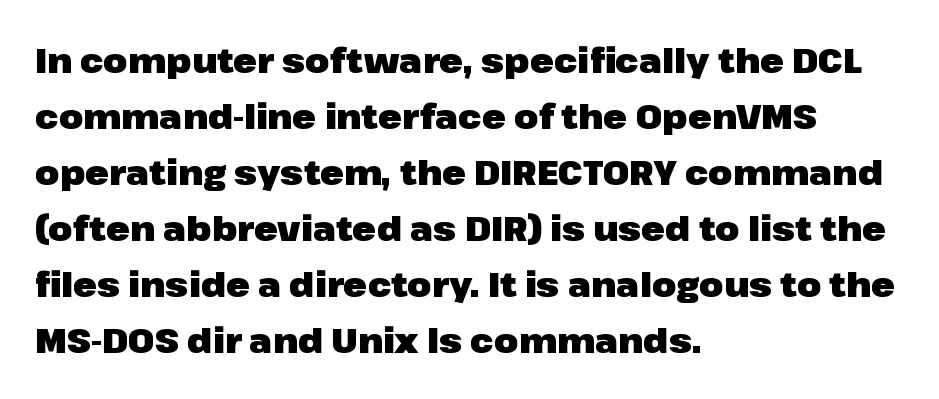
The image shows 35 px heavy sans-serif type, upright; set left-aligned, normal line spacing (1.6x), normal letter spacing, not underlined; low stroke contrast and a medium x-height.
